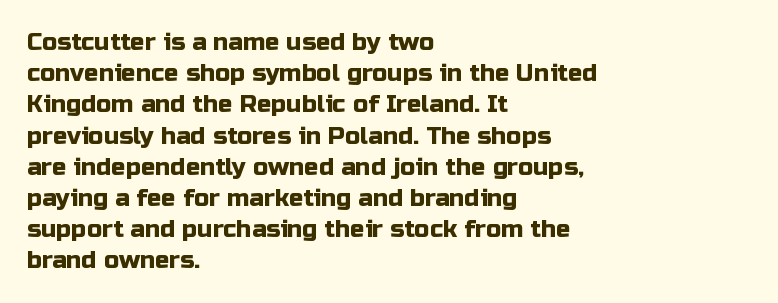
Q: Is the text italic (slanted)? A: No, it is upright.
Q: Is the text underlined? A: No.
Q: How is the paragraph aligned? A: Left-aligned.
Q: Is the spacing between letters normal or unusually wide? A: Normal.
Q: Is the spacing between lines tight, normal or loose? A: Normal.
